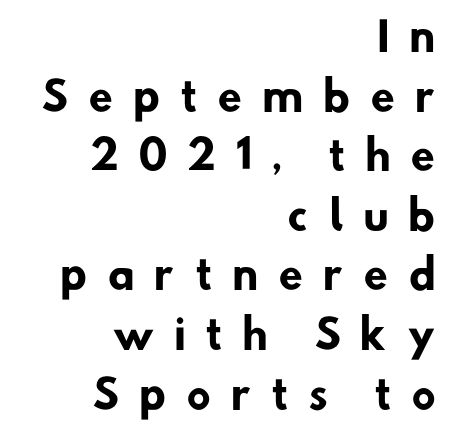
The image shows 40 px heavy sans-serif type; set right-aligned, normal line spacing (1.49x), unusually wide letter spacing (+0.48 em), not underlined; low stroke contrast and a small x-height.
